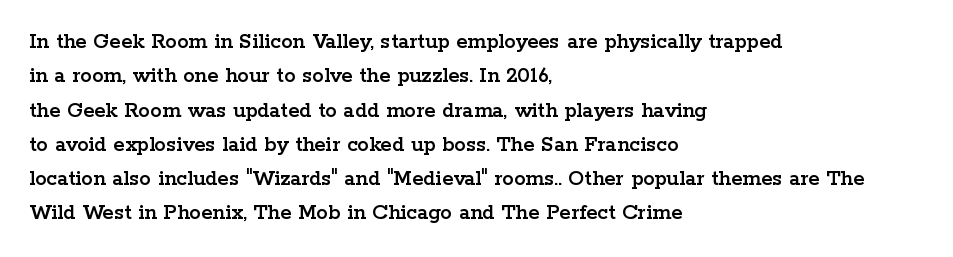
Q: Is the text italic (slanted)? A: No, it is upright.
Q: Is the text underlined? A: No.
Q: How is the paragraph aligned? A: Left-aligned.
Q: Is the spacing between letters normal or unusually wide? A: Normal.
Q: Is the spacing between lines tight, normal or loose? A: Normal.
